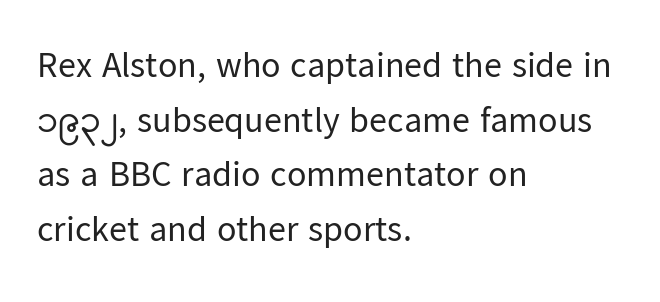
Q: Is the text bold? A: No.
Q: Is the text italic (slanted)? A: No, it is upright.
Q: Is the typeface a serif or a sans-serif typeface? A: Sans-serif.
Q: Is the text underlined? A: No.
Q: How is the paragraph aligned? A: Left-aligned.
Q: Is the spacing between letters normal or unusually wide? A: Normal.
Q: Is the spacing between lines tight, normal or loose? A: Normal.
Q: Width (condensed, normal, or wide)? A: Normal.
Q: Stroke contrast? A: Low.
Q: x-height? A: Medium.
Q: Monospaced? A: No.
